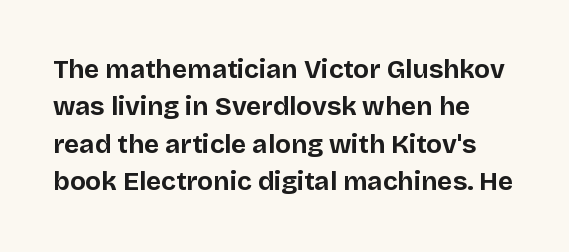
The image shows 26 px bold type, upright; set normal line spacing (1.44x), normal letter spacing, not underlined.
